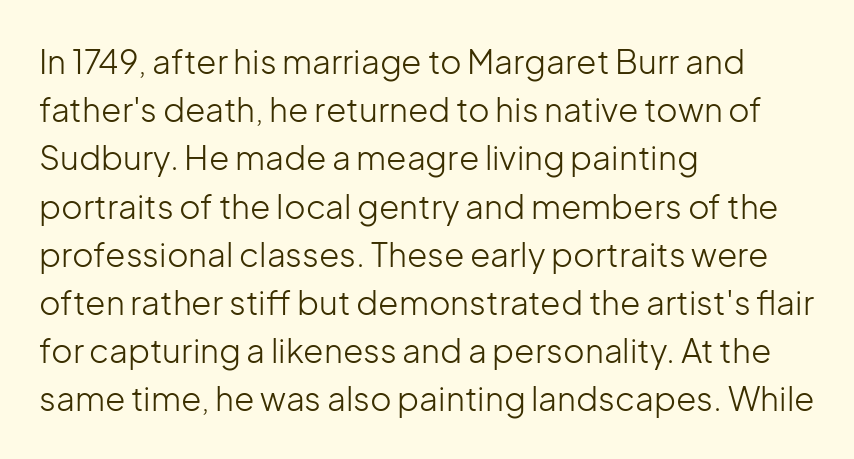
The image shows 33 px light sans-serif type, upright; set left-aligned, normal line spacing (1.46x), normal letter spacing, not underlined; low stroke contrast and a medium x-height.
